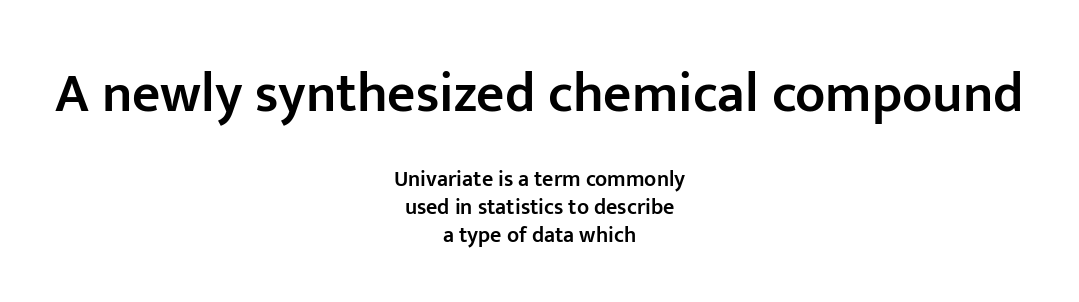
Q: Is the text bold? A: Semi-bold.
Q: Is the text italic (slanted)? A: No, it is upright.
Q: Is the typeface a serif or a sans-serif typeface? A: Sans-serif.
Q: Is the text underlined? A: No.
Q: How is the paragraph aligned? A: Centered.
Q: Is the spacing between letters normal or unusually wide? A: Normal.
Q: Is the spacing between lines tight, normal or loose? A: Normal.
Q: Which block of text is set in a larger size, the first (top) or the second (bottom)? A: The first (top) one.
Q: Width (condensed, normal, or wide)? A: Normal.
Q: Stroke contrast? A: Low.
Q: x-height? A: Medium.
Q: Monospaced? A: No.
